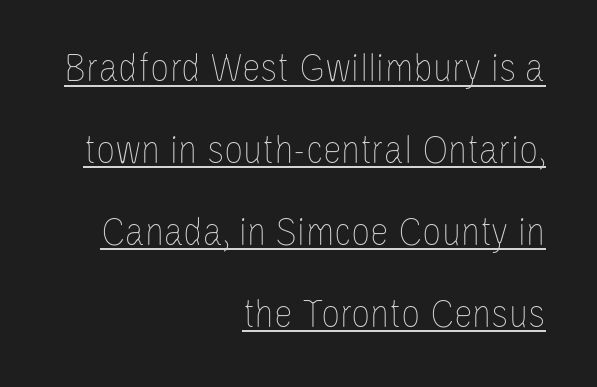
Quick note: interline space is abundant. Has an underline been added? It has. Compared with typical body copy, the letter spacing here is the same. All the whitespace from short lines collects on the left.
